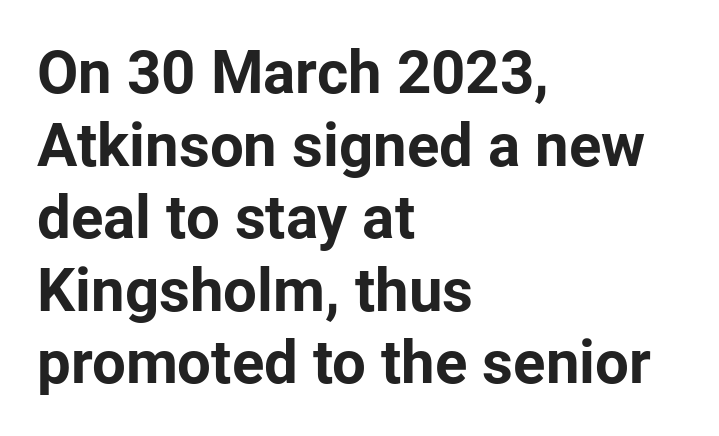
{"serif": "no", "italic": "no", "bold": "yes", "weight": "bold", "width": "normal", "stroke_contrast": "low", "x_height": "medium", "monospaced": "no", "underline": "no", "align": "left", "line_spacing_ratio": 1.21, "letter_spacing": "normal", "letter_spacing_em": 0.0, "glyph_px": 60}
